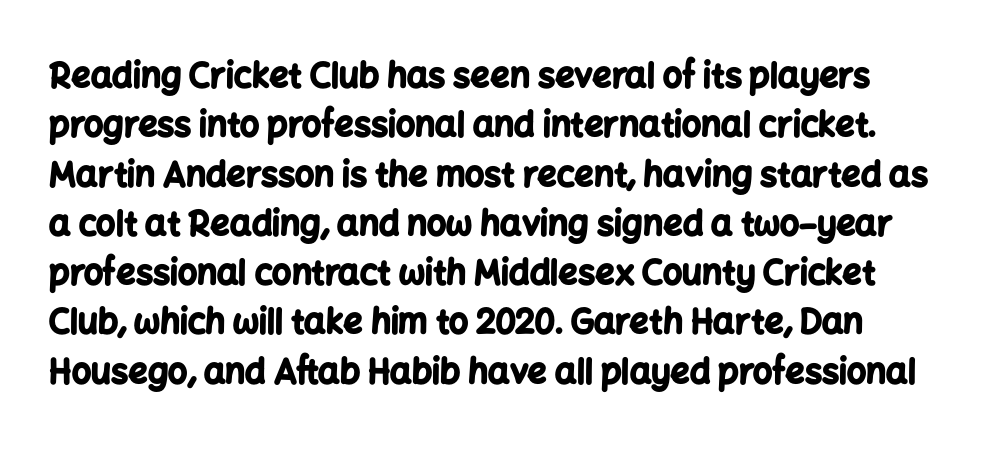
Q: Is the text bold? A: Yes.
Q: Is the text italic (slanted)? A: No, it is upright.
Q: Is the typeface a serif or a sans-serif typeface? A: Sans-serif.
Q: Is the text underlined? A: No.
Q: Is the spacing between letters normal or unusually wide? A: Normal.
Q: Is the spacing between lines tight, normal or loose? A: Normal.
Q: Width (condensed, normal, or wide)? A: Normal.
Q: Stroke contrast? A: Low.
Q: x-height? A: Medium.
Q: Monospaced? A: No.
